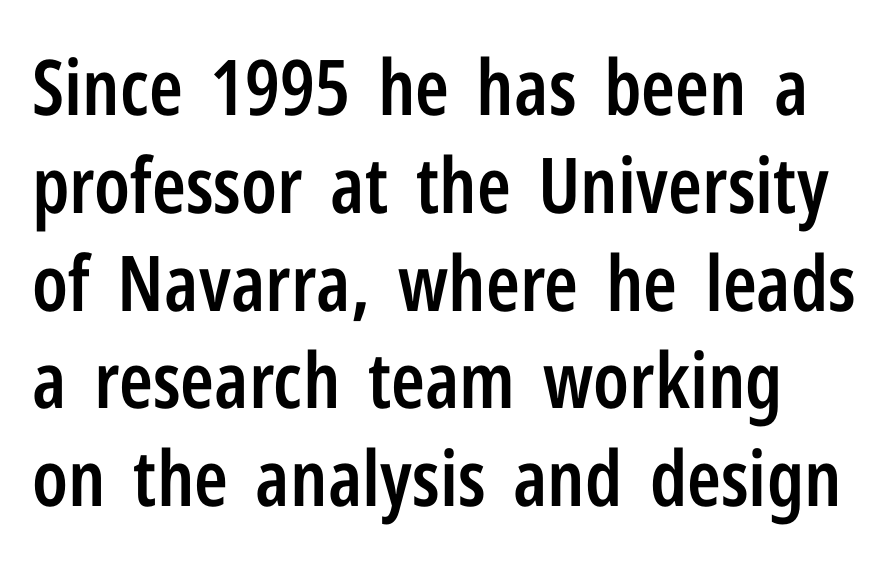
{"serif": "no", "italic": "no", "bold": "semi", "weight": "semibold", "width": "condensed", "stroke_contrast": "low", "x_height": "medium", "monospaced": "no", "underline": "no", "line_spacing": "normal", "line_spacing_ratio": 1.27, "letter_spacing": "normal", "letter_spacing_em": 0.0, "glyph_px": 77}
